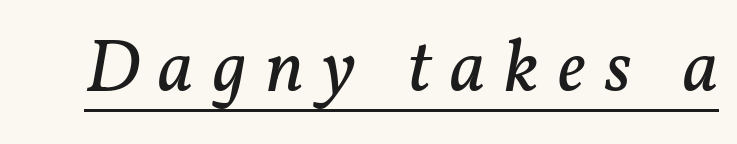
{"serif": "yes", "italic": "yes", "lean": "right", "slant_degrees": 11, "bold": "no", "weight": "regular", "width": "normal", "stroke_contrast": "low", "x_height": "medium", "monospaced": "no", "underline": "yes", "letter_spacing": "wide", "letter_spacing_em": 0.25, "glyph_px": 75}
